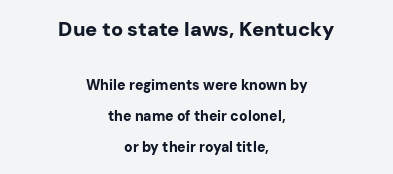
The image shows 20 px bold type, upright; set centered, loose line spacing (2.21x), normal letter spacing, not underlined; the first (top) block is 1.43x larger.
